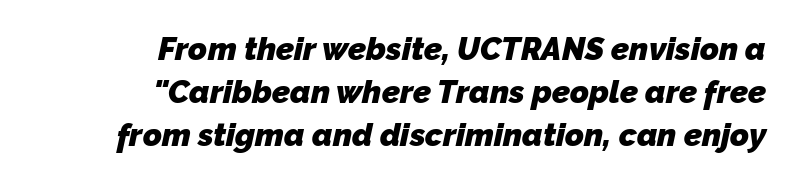
Horizontal alignment here is rightward, an uncommon choice for prose. Each new line begins a customary step beneath the previous one. Here the designer chose a conventional face with non-uniform glyph widths. Beneath every word, the page is bare. Regarding serifs, this sample does without them.
